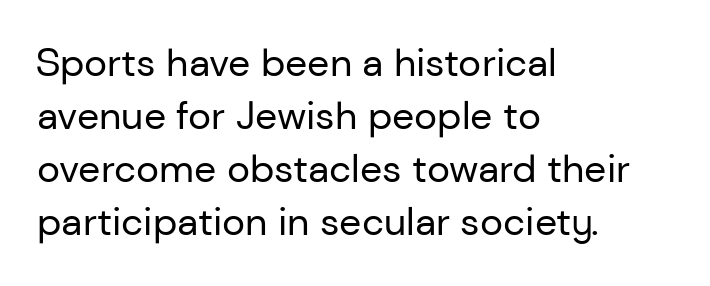
The image shows 39 px regular-weight sans-serif type, upright; set left-aligned, normal line spacing (1.36x), normal letter spacing, not underlined; low stroke contrast and a medium x-height.
